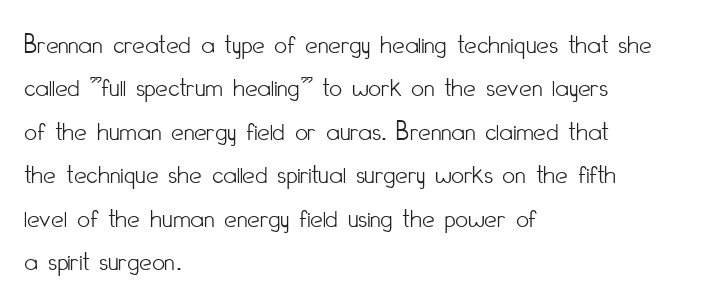
Q: Is the text bold? A: No.
Q: Is the text italic (slanted)? A: No, it is upright.
Q: Is the typeface a serif or a sans-serif typeface? A: Sans-serif.
Q: Is the text underlined? A: No.
Q: How is the paragraph aligned? A: Left-aligned.
Q: Is the spacing between letters normal or unusually wide? A: Normal.
Q: Is the spacing between lines tight, normal or loose? A: Normal.
Q: Width (condensed, normal, or wide)? A: Condensed.
Q: Stroke contrast? A: Low.
Q: x-height? A: Small.
Q: Monospaced? A: No.
